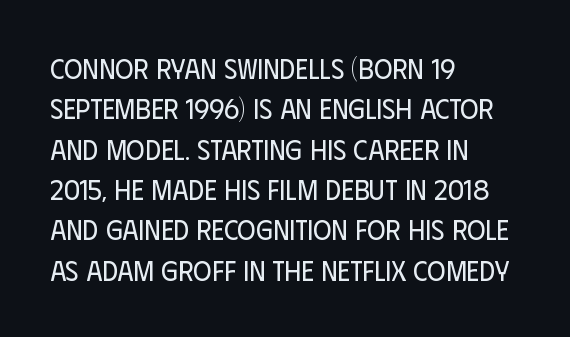
{"serif": "no", "italic": "no", "bold": "no", "weight": "regular", "width": "condensed", "stroke_contrast": "low", "x_height": "large", "monospaced": "no", "underline": "no", "align": "left", "line_spacing": "normal", "line_spacing_ratio": 1.44, "letter_spacing": "normal", "letter_spacing_em": 0.0, "glyph_px": 28}
